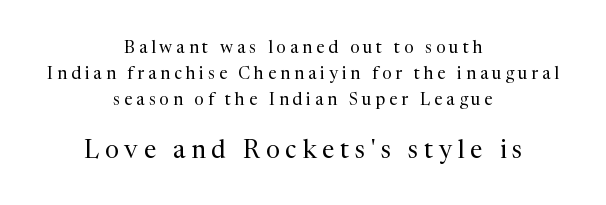
The line-height multiplier appears to be the usual default. Words appear elongated and porous because spacing is wide. The compositor balanced each line on the midline. Letters have the restrained weight of plain body copy at most.
